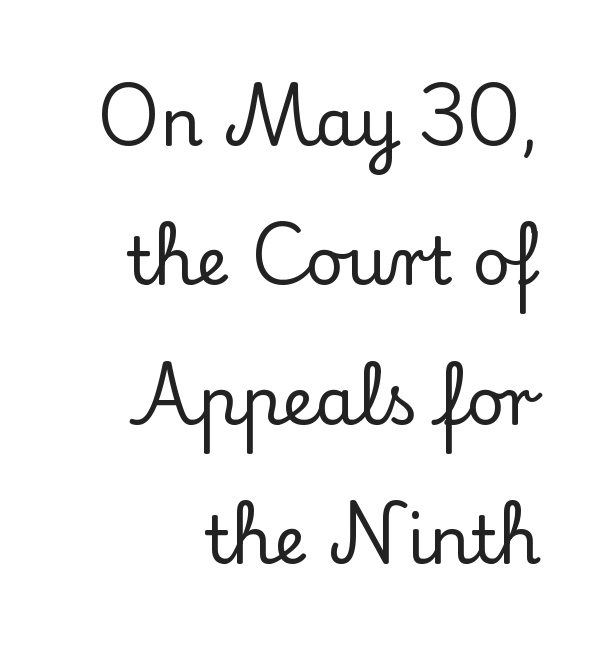
Q: Is the text italic (slanted)? A: No, it is upright.
Q: Is the typeface a serif or a sans-serif typeface? A: Serif.
Q: Is the text underlined? A: No.
Q: How is the paragraph aligned? A: Right-aligned.
Q: Is the spacing between letters normal or unusually wide? A: Normal.
Q: Is the spacing between lines tight, normal or loose? A: Loose.
Q: Width (condensed, normal, or wide)? A: Normal.
Q: Stroke contrast? A: Low.
Q: x-height? A: Small.
Q: Monospaced? A: No.
